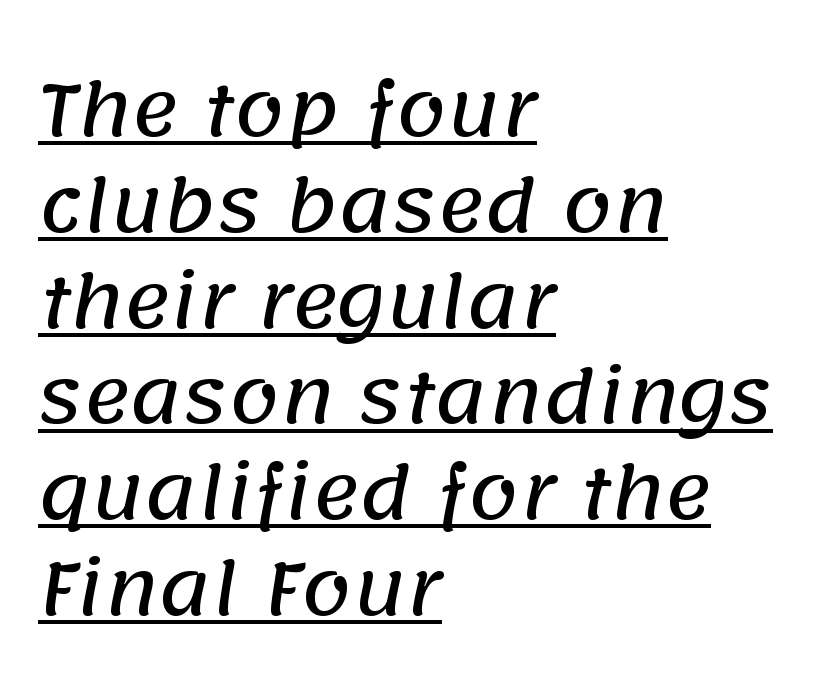
Q: Is the typeface a serif or a sans-serif typeface? A: Sans-serif.
Q: Is the text underlined? A: Yes.
Q: How is the paragraph aligned? A: Left-aligned.
Q: Is the spacing between letters normal or unusually wide? A: Normal.
Q: Is the spacing between lines tight, normal or loose? A: Normal.
Q: Width (condensed, normal, or wide)? A: Normal.
Q: Stroke contrast? A: Low.
Q: x-height? A: Large.
Q: Monospaced? A: No.
